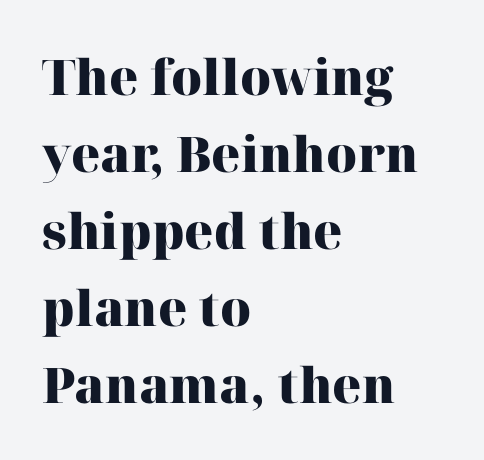
{"serif": "yes", "italic": "no", "bold": "yes", "weight": "heavy", "width": "normal", "stroke_contrast": "high", "x_height": "medium", "monospaced": "no", "underline": "no", "align": "left", "line_spacing": "normal", "line_spacing_ratio": 1.57, "letter_spacing": "normal", "letter_spacing_em": 0.0, "glyph_px": 49}
